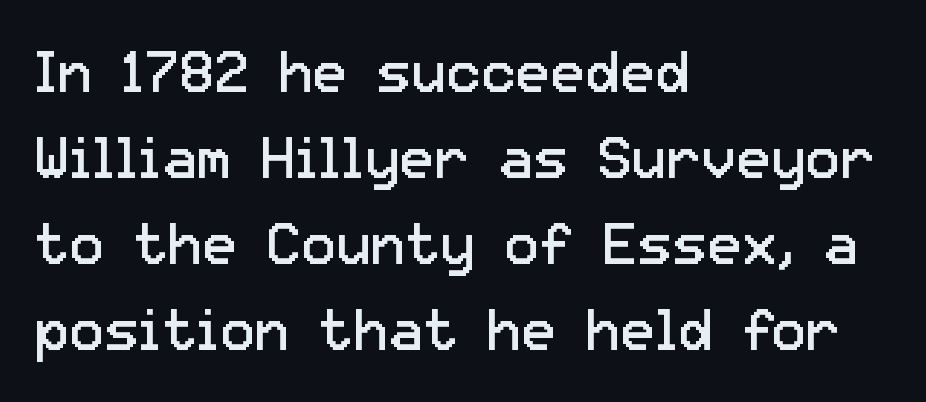
{"serif": "no", "italic": "no", "bold": "no", "weight": "regular", "width": "normal", "stroke_contrast": "low", "x_height": "medium", "monospaced": "no", "underline": "no", "align": "left", "line_spacing": "normal", "line_spacing_ratio": 1.48, "letter_spacing": "normal", "letter_spacing_em": 0.0, "glyph_px": 58}
